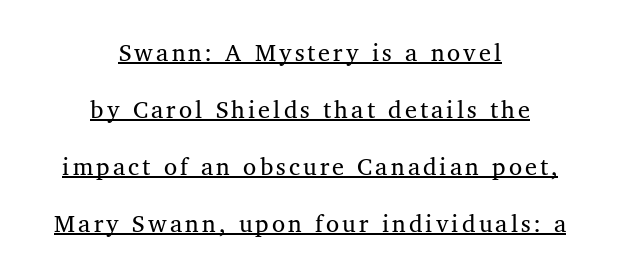
{"italic": "no", "bold": "no", "underline": "yes", "align": "center", "line_spacing": "loose", "line_spacing_ratio": 2.38, "glyph_px": 24}
